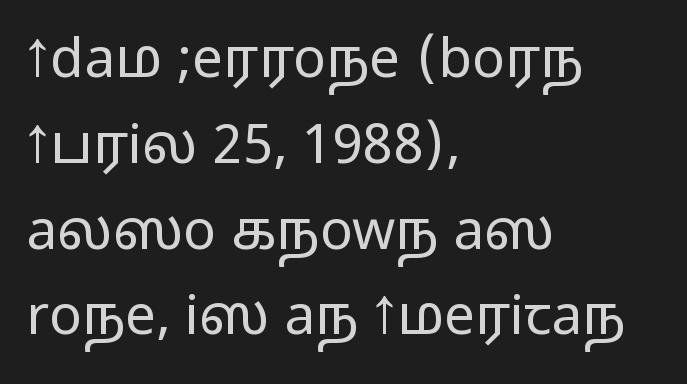
Q: Is the text italic (slanted)? A: No, it is upright.
Q: Is the typeface a serif or a sans-serif typeface? A: Sans-serif.
Q: Is the text underlined? A: No.
Q: How is the paragraph aligned? A: Left-aligned.
Q: Is the spacing between letters normal or unusually wide? A: Normal.
Q: Is the spacing between lines tight, normal or loose? A: Normal.
Q: Width (condensed, normal, or wide)? A: Wide.
Q: Stroke contrast? A: Medium.
Q: Monospaced? A: No.
